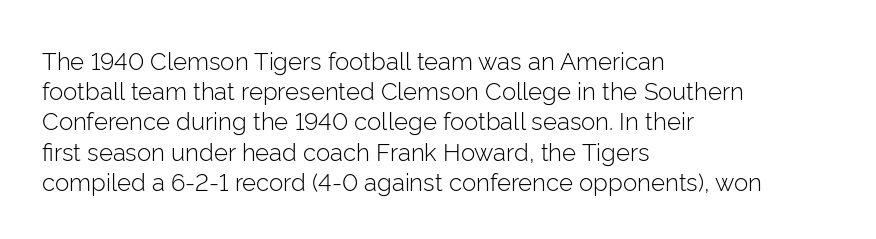
{"italic": "no", "bold": "no", "underline": "no", "align": "left", "line_spacing": "normal", "line_spacing_ratio": 1.26, "letter_spacing": "normal", "letter_spacing_em": 0.0, "glyph_px": 24}
